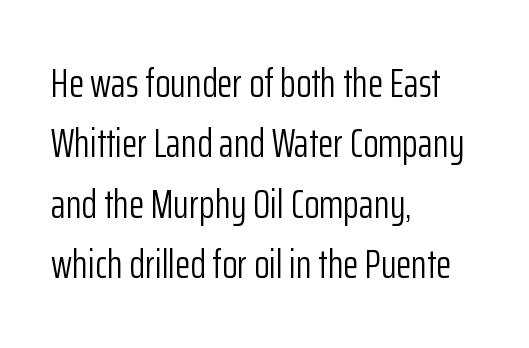
The image shows 40 px light, condensed sans-serif type, upright; set left-aligned, normal line spacing (1.51x), normal letter spacing, not underlined; low stroke contrast and a medium x-height.
